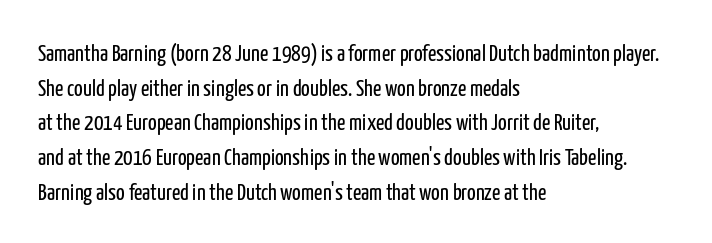
The image shows 23 px text type, upright; set left-aligned, normal line spacing (1.51x), normal letter spacing, not underlined.
